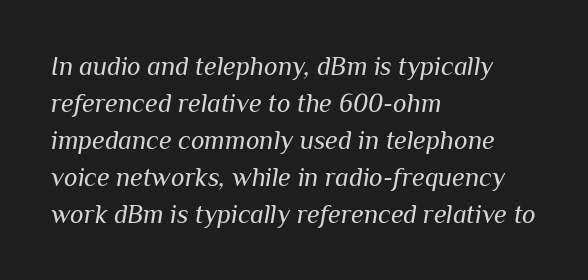
Q: Is the text bold? A: No.
Q: Is the text italic (slanted)? A: Yes, it leans right by about 10 degrees.
Q: Is the text underlined? A: No.
Q: How is the paragraph aligned? A: Left-aligned.
Q: Is the spacing between letters normal or unusually wide? A: Normal.
Q: Is the spacing between lines tight, normal or loose? A: Normal.
